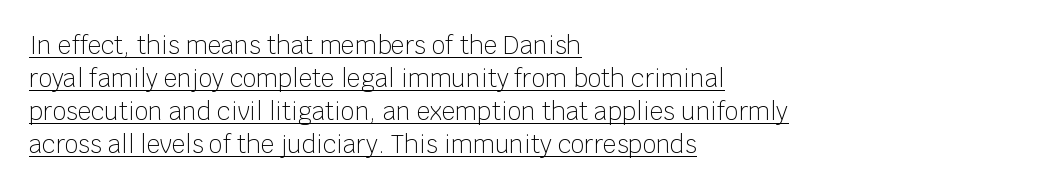
The image shows 24 px text type, upright; set left-aligned, normal line spacing (1.38x), normal letter spacing, underlined.
